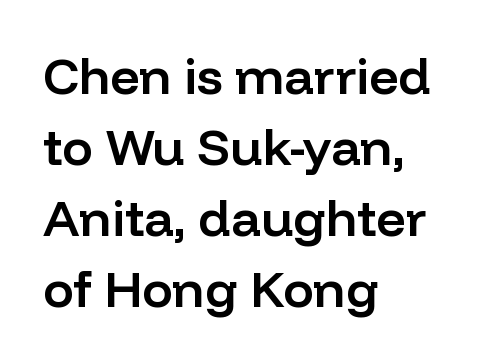
{"serif": "no", "italic": "no", "bold": "semi", "weight": "semibold", "width": "normal", "stroke_contrast": "low", "x_height": "medium", "monospaced": "no", "underline": "no", "align": "left", "line_spacing": "normal", "line_spacing_ratio": 1.39, "letter_spacing": "normal", "letter_spacing_em": 0.0, "glyph_px": 51}
